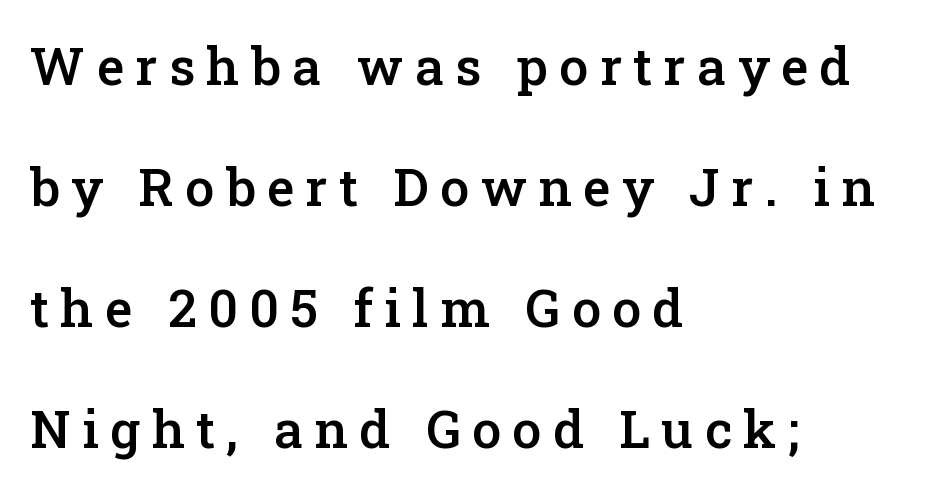
The typeface chosen for these lines features serifs. Here the designer chose a conventional face with non-uniform glyph widths. Loose tracking; the words dissolve into strings of separated letters. When letters stand straight like this, we call the style roman or upright.
